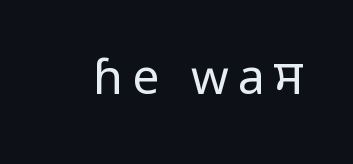
Stem width sits at or under what a default text font uses. Italic? Not at all — the glyphs are vertical. Each letter's strokes conclude bluntly, with no projecting serifs. Quick note: underline off.
